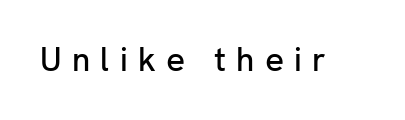
The image shows 33 px sans-serif type, upright; set unusually wide letter spacing (+0.31 em), not underlined; low stroke contrast and a medium x-height.
